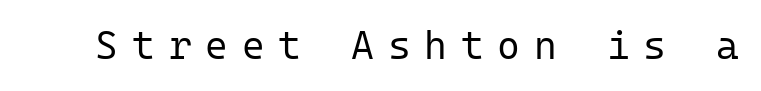
The image shows 39 px regular-weight sans-serif type, upright, monospaced; set unusually wide letter spacing (+0.35 em), not underlined; low stroke contrast and a medium x-height.
